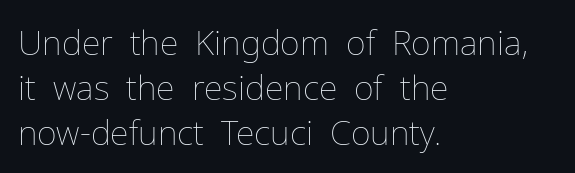
Q: Is the text bold? A: No.
Q: Is the text italic (slanted)? A: No, it is upright.
Q: Is the text underlined? A: No.
Q: How is the paragraph aligned? A: Left-aligned.
Q: Is the spacing between letters normal or unusually wide? A: Normal.
Q: Is the spacing between lines tight, normal or loose? A: Normal.
Q: Width (condensed, normal, or wide)? A: Normal.
Q: Stroke contrast? A: Low.
Q: x-height? A: Medium.
Q: Monospaced? A: No.
